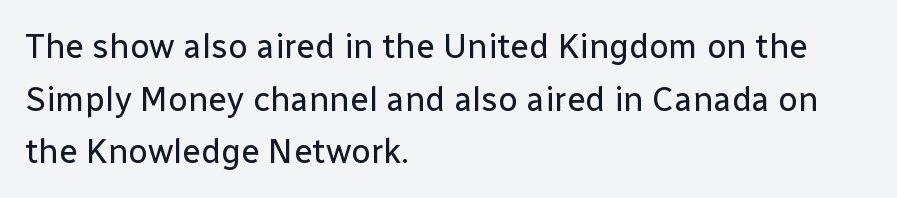
{"serif": "no", "italic": "no", "bold": "no", "weight": "regular", "width": "normal", "stroke_contrast": "low", "x_height": "medium", "monospaced": "no", "underline": "no", "align": "left", "line_spacing": "normal", "line_spacing_ratio": 1.55, "letter_spacing": "normal", "letter_spacing_em": 0.0, "glyph_px": 34}
